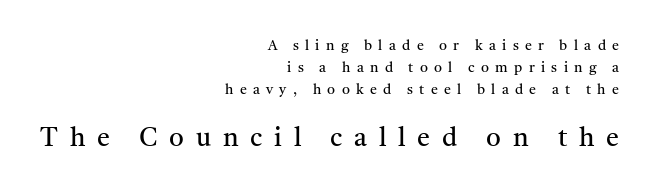
The image shows 26 px text type, upright; set right-aligned, normal line spacing (1.58x), unusually wide letter spacing (+0.45 em), not underlined; the second (bottom) block is 1.86x larger.
